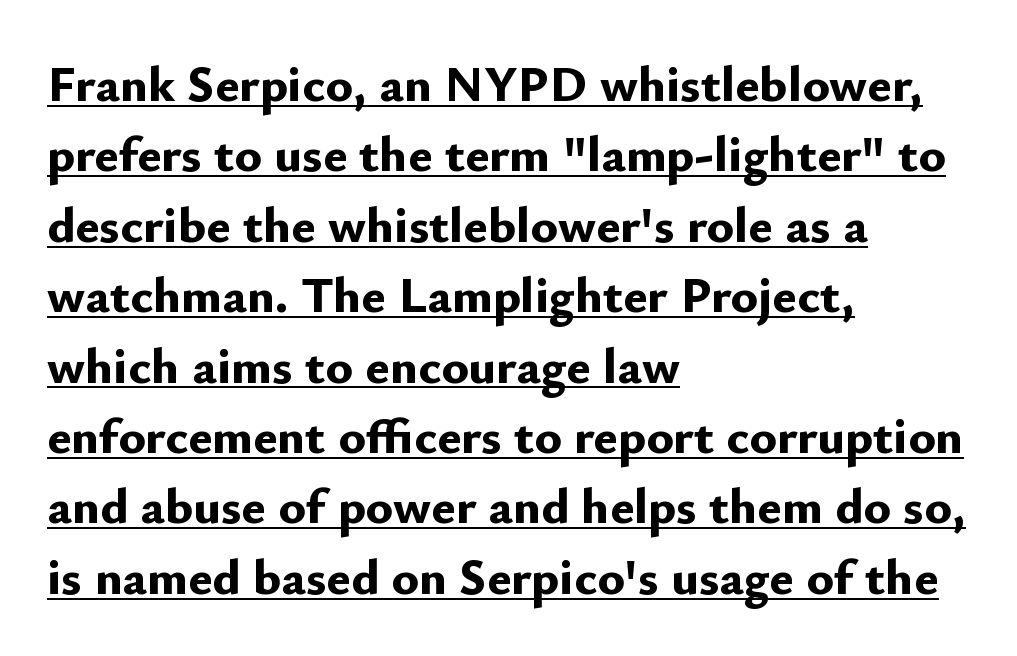
Q: Is the text bold? A: Yes.
Q: Is the text italic (slanted)? A: No, it is upright.
Q: Is the typeface a serif or a sans-serif typeface? A: Sans-serif.
Q: Is the text underlined? A: Yes.
Q: How is the paragraph aligned? A: Left-aligned.
Q: Is the spacing between letters normal or unusually wide? A: Normal.
Q: Is the spacing between lines tight, normal or loose? A: Normal.
Q: Width (condensed, normal, or wide)? A: Normal.
Q: Stroke contrast? A: Low.
Q: x-height? A: Small.
Q: Monospaced? A: No.
